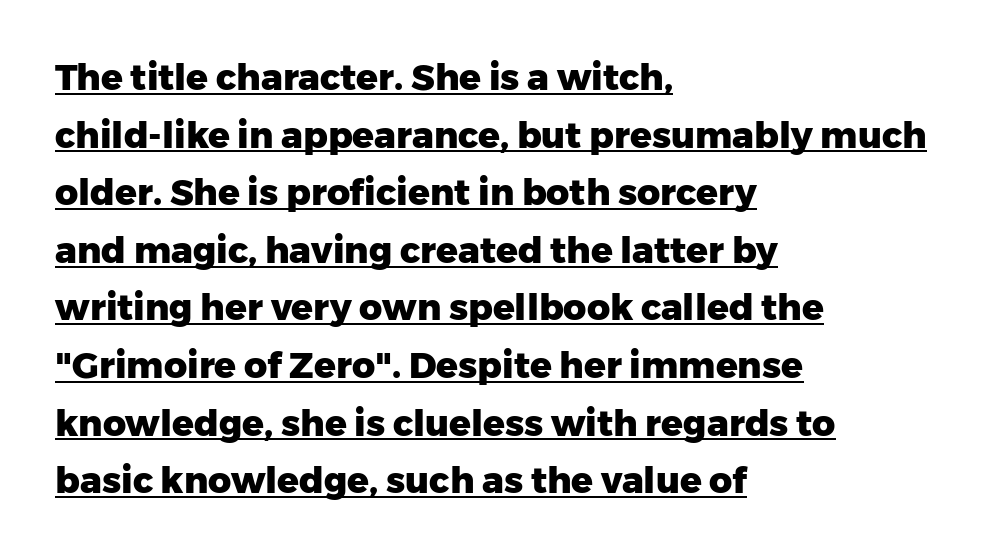
The image shows 36 px heavy sans-serif type, upright; set left-aligned, normal line spacing (1.6x), normal letter spacing, underlined; low stroke contrast and a medium x-height.
